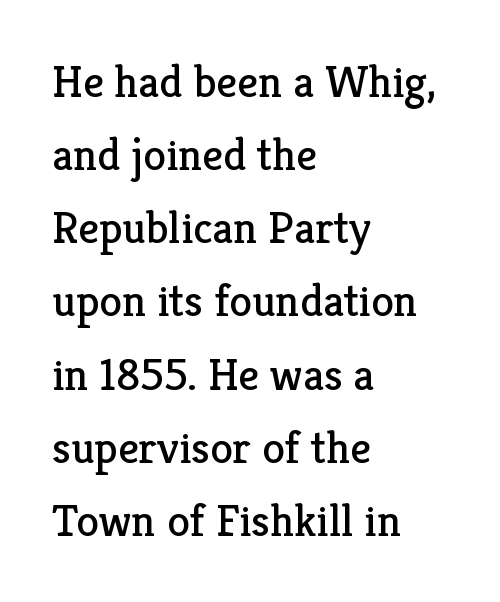
Q: Is the text bold? A: No.
Q: Is the text italic (slanted)? A: No, it is upright.
Q: Is the typeface a serif or a sans-serif typeface? A: Serif.
Q: Is the text underlined? A: No.
Q: How is the paragraph aligned? A: Left-aligned.
Q: Is the spacing between letters normal or unusually wide? A: Normal.
Q: Is the spacing between lines tight, normal or loose? A: Normal.
Q: Width (condensed, normal, or wide)? A: Normal.
Q: Stroke contrast? A: Low.
Q: x-height? A: Medium.
Q: Monospaced? A: No.
